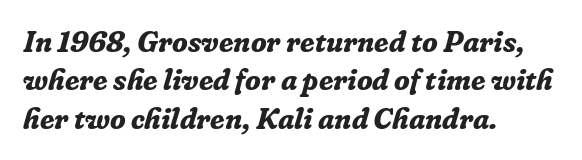
The image shows 29 px bold serif type, italic (leaning right); set left-aligned, normal line spacing (1.32x), normal letter spacing, not underlined; low stroke contrast and a medium x-height.
